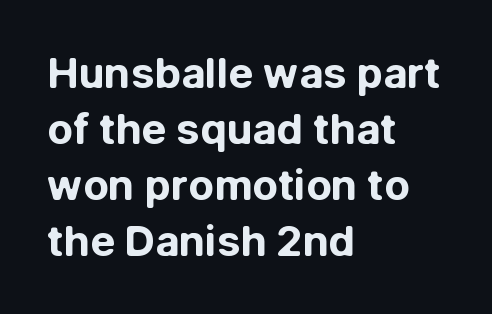
The gaps between neighbouring characters are ordinary and unremarkable. Short and long lines alike share a common starting point at left. Letterform terminals end flat and unadorned throughout the passage. Decoration check: the copy has no underline. Upright lettering throughout.
